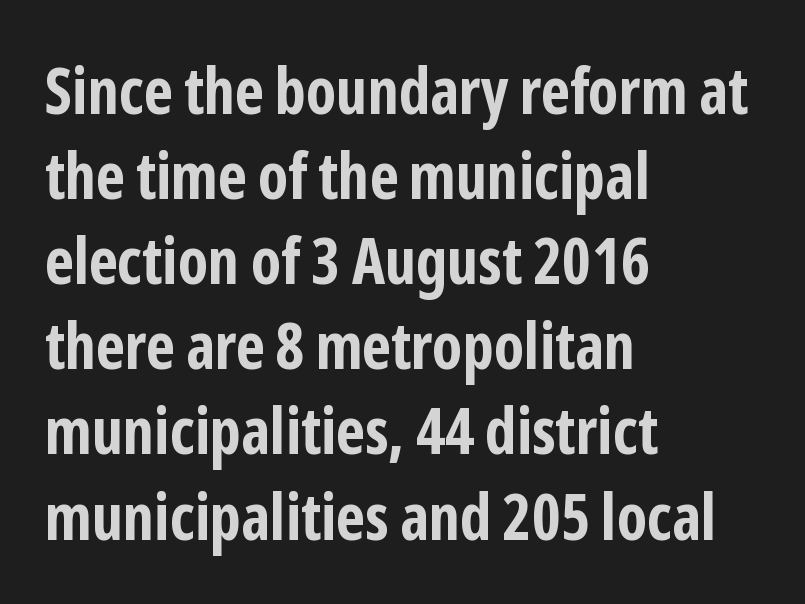
The image shows 64 px bold, condensed sans-serif type, upright; set left-aligned, normal line spacing (1.33x), normal letter spacing, not underlined; low stroke contrast and a medium x-height.
